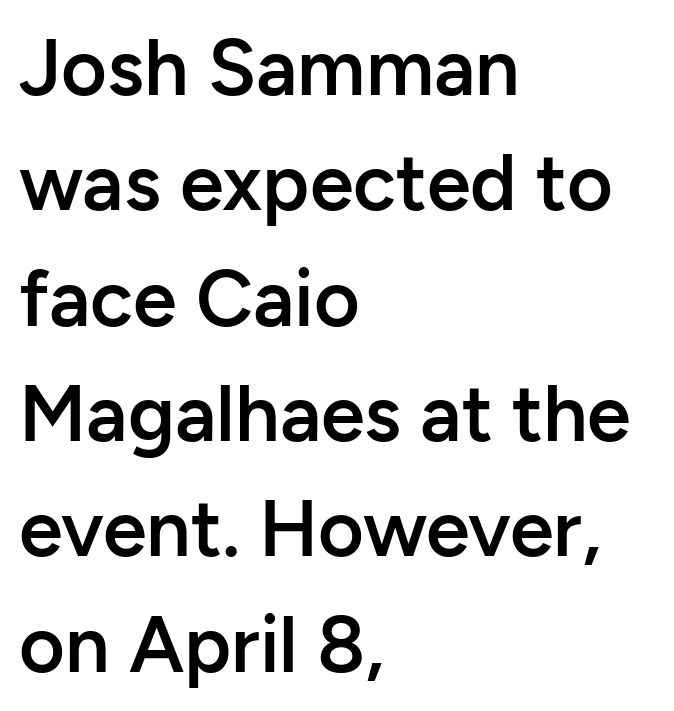
Q: Is the text bold? A: Semi-bold.
Q: Is the text italic (slanted)? A: No, it is upright.
Q: Is the typeface a serif or a sans-serif typeface? A: Sans-serif.
Q: Is the text underlined? A: No.
Q: How is the paragraph aligned? A: Left-aligned.
Q: Is the spacing between letters normal or unusually wide? A: Normal.
Q: Is the spacing between lines tight, normal or loose? A: Normal.
Q: Width (condensed, normal, or wide)? A: Normal.
Q: Stroke contrast? A: Low.
Q: x-height? A: Medium.
Q: Monospaced? A: No.
